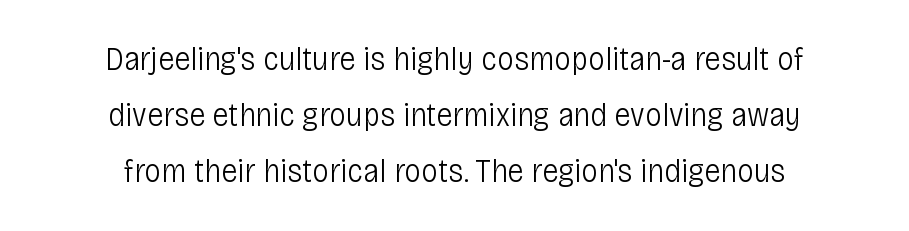
Q: Is the text bold? A: No.
Q: Is the text italic (slanted)? A: No, it is upright.
Q: Is the typeface a serif or a sans-serif typeface? A: Sans-serif.
Q: Is the text underlined? A: No.
Q: How is the paragraph aligned? A: Centered.
Q: Is the spacing between letters normal or unusually wide? A: Normal.
Q: Is the spacing between lines tight, normal or loose? A: Normal.
Q: Width (condensed, normal, or wide)? A: Condensed.
Q: Stroke contrast? A: Low.
Q: x-height? A: Large.
Q: Monospaced? A: No.
